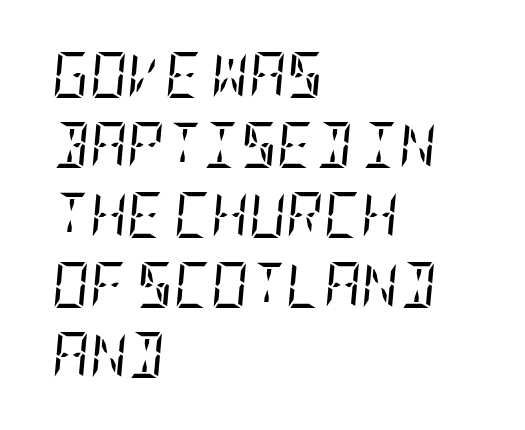
Q: Is the text bold? A: No.
Q: Is the text italic (slanted)? A: Yes, it leans right by about 5 degrees.
Q: Is the typeface a serif or a sans-serif typeface? A: Serif.
Q: Is the text underlined? A: No.
Q: How is the paragraph aligned? A: Left-aligned.
Q: Is the spacing between letters normal or unusually wide? A: Normal.
Q: Is the spacing between lines tight, normal or loose? A: Normal.
Q: Width (condensed, normal, or wide)? A: Condensed.
Q: Stroke contrast? A: Low.
Q: x-height? A: Large.
